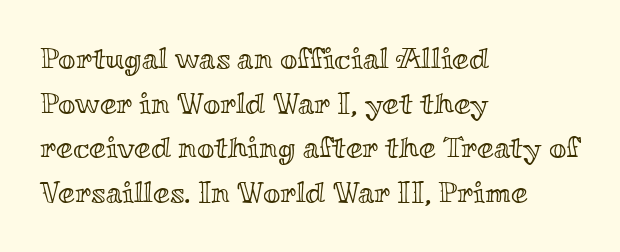
The image shows 30 px wide type, upright; set left-aligned, normal line spacing (1.49x), normal letter spacing, not underlined; a small x-height.
